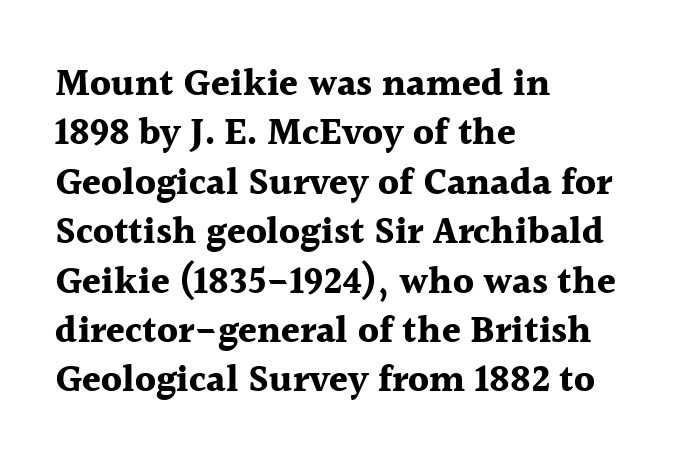
Q: Is the text bold? A: Yes.
Q: Is the text italic (slanted)? A: No, it is upright.
Q: Is the typeface a serif or a sans-serif typeface? A: Serif.
Q: Is the text underlined? A: No.
Q: How is the paragraph aligned? A: Left-aligned.
Q: Is the spacing between letters normal or unusually wide? A: Normal.
Q: Is the spacing between lines tight, normal or loose? A: Normal.
Q: Width (condensed, normal, or wide)? A: Normal.
Q: x-height? A: Medium.
Q: Monospaced? A: No.
